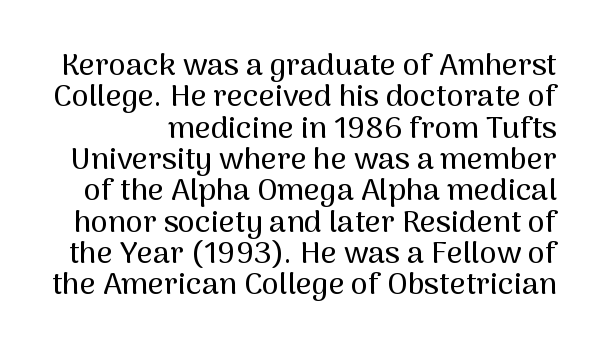
{"serif": "no", "italic": "no", "width": "normal", "stroke_contrast": "medium", "x_height": "medium", "monospaced": "no", "underline": "no", "line_spacing": "tight", "line_spacing_ratio": 1.01, "letter_spacing": "normal", "letter_spacing_em": 0.0, "glyph_px": 31}
